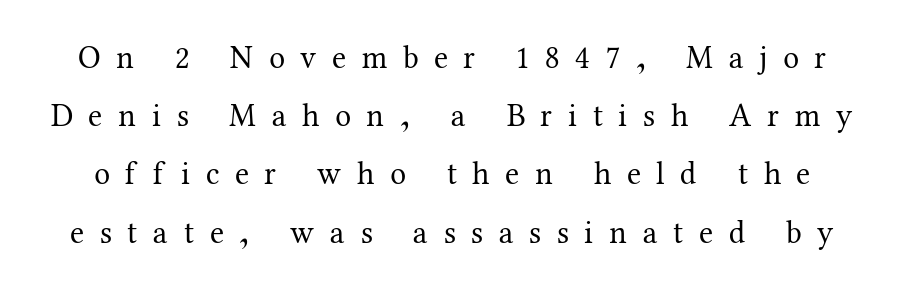
Heft: none added — not bold. Has an underline been added? It has not. Posture: vertical. The tracking reads as deliberately expanded to a designer's eye. Serif or sans? Serif — the stroke terminals have little feet.
